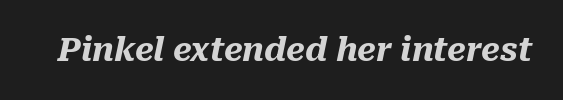
{"italic": "yes", "lean": "right", "slant_degrees": 10, "bold": "yes", "weight": "heavy", "width": "normal", "stroke_contrast": "medium", "x_height": "medium", "monospaced": "no", "underline": "no", "letter_spacing": "normal", "letter_spacing_em": 0.0, "glyph_px": 32}
